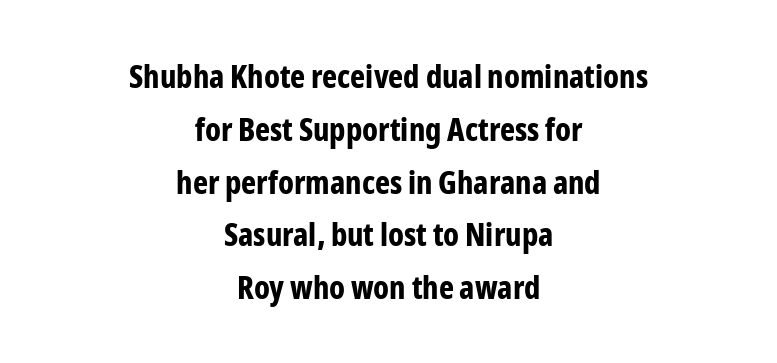
Rows of type keep a routine distance in the vertical direction. Nobody touched the tracking dial on this one. The zone under the glyphs is completely vacant. Spacing verdict: proportional, widths tailored to each character. Classification — sans serif. Reading down the block, each line starts at a different indent, mirrored at its end.
